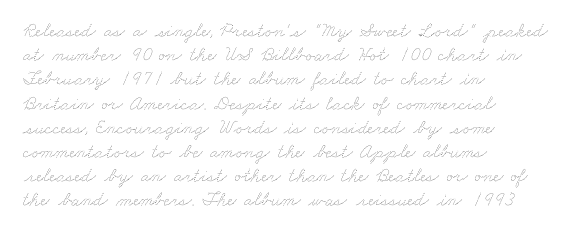
Q: Is the text bold? A: No.
Q: Is the text underlined? A: No.
Q: How is the paragraph aligned? A: Left-aligned.
Q: Is the spacing between letters normal or unusually wide? A: Normal.
